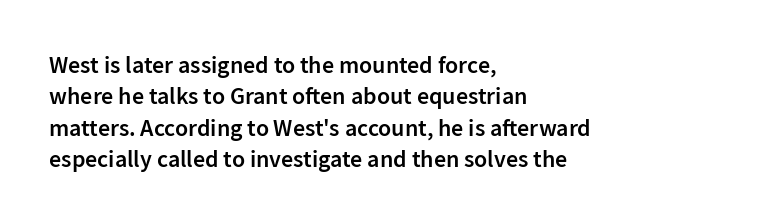
Q: Is the text bold? A: Semi-bold.
Q: Is the text italic (slanted)? A: No, it is upright.
Q: Is the text underlined? A: No.
Q: How is the paragraph aligned? A: Left-aligned.
Q: Is the spacing between letters normal or unusually wide? A: Normal.
Q: Is the spacing between lines tight, normal or loose? A: Normal.
